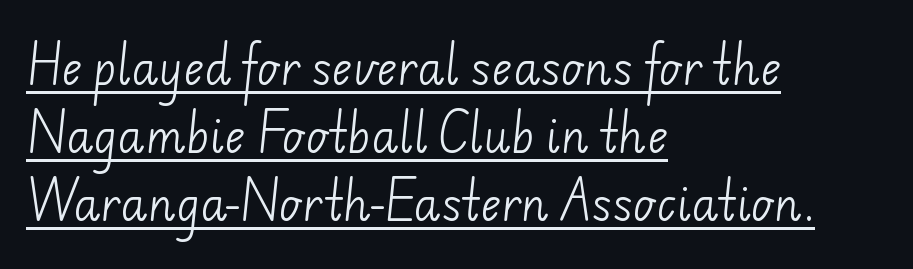
Q: Is the text bold? A: No.
Q: Is the typeface a serif or a sans-serif typeface? A: Sans-serif.
Q: Is the text underlined? A: Yes.
Q: How is the paragraph aligned? A: Left-aligned.
Q: Is the spacing between letters normal or unusually wide? A: Normal.
Q: Is the spacing between lines tight, normal or loose? A: Normal.
Q: Width (condensed, normal, or wide)? A: Normal.
Q: Stroke contrast? A: Low.
Q: x-height? A: Small.
Q: Monospaced? A: No.
